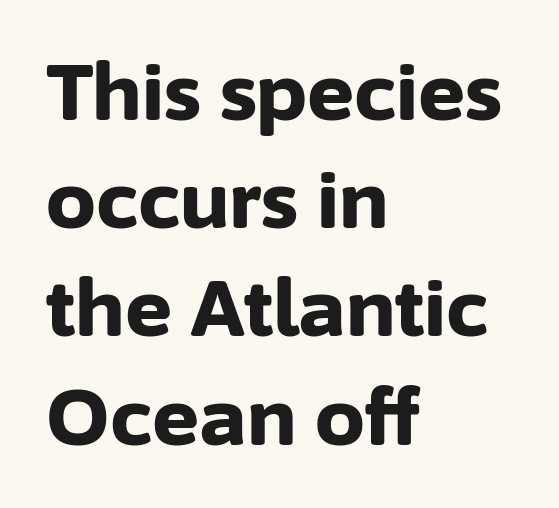
Q: Is the text bold? A: Yes.
Q: Is the text italic (slanted)? A: No, it is upright.
Q: Is the typeface a serif or a sans-serif typeface? A: Sans-serif.
Q: Is the text underlined? A: No.
Q: How is the paragraph aligned? A: Left-aligned.
Q: Is the spacing between letters normal or unusually wide? A: Normal.
Q: Is the spacing between lines tight, normal or loose? A: Normal.
Q: Width (condensed, normal, or wide)? A: Normal.
Q: Stroke contrast? A: Low.
Q: x-height? A: Medium.
Q: Monospaced? A: No.
